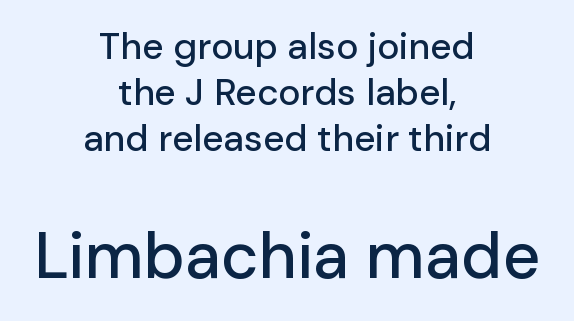
Style check: upright. The rendering shows plain stroke endings on the letterforms — a sans-serif design. The lines in this sample share a center point and differ in where they start and stop. The block sitting lower on the canvas is the one with enlarged characters. Rows of type keep a routine distance in the vertical direction.
